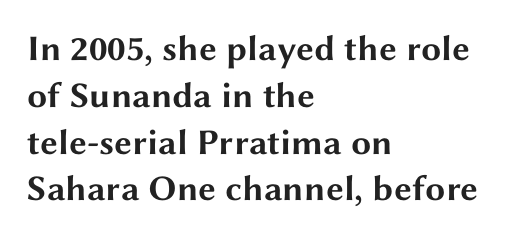
Q: Is the text bold? A: Yes.
Q: Is the text italic (slanted)? A: No, it is upright.
Q: Is the typeface a serif or a sans-serif typeface? A: Sans-serif.
Q: Is the text underlined? A: No.
Q: How is the paragraph aligned? A: Left-aligned.
Q: Is the spacing between letters normal or unusually wide? A: Normal.
Q: Is the spacing between lines tight, normal or loose? A: Normal.
Q: Width (condensed, normal, or wide)? A: Wide.
Q: Stroke contrast? A: Medium.
Q: x-height? A: Medium.
Q: Monospaced? A: No.
